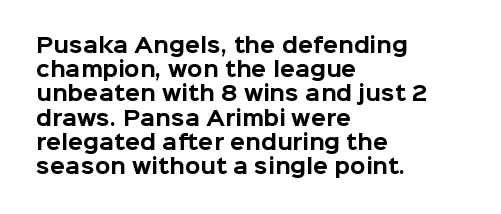
{"italic": "no", "bold": "yes", "underline": "no", "align": "left", "line_spacing_ratio": 1.21, "letter_spacing": "normal", "letter_spacing_em": 0.0, "glyph_px": 20}
